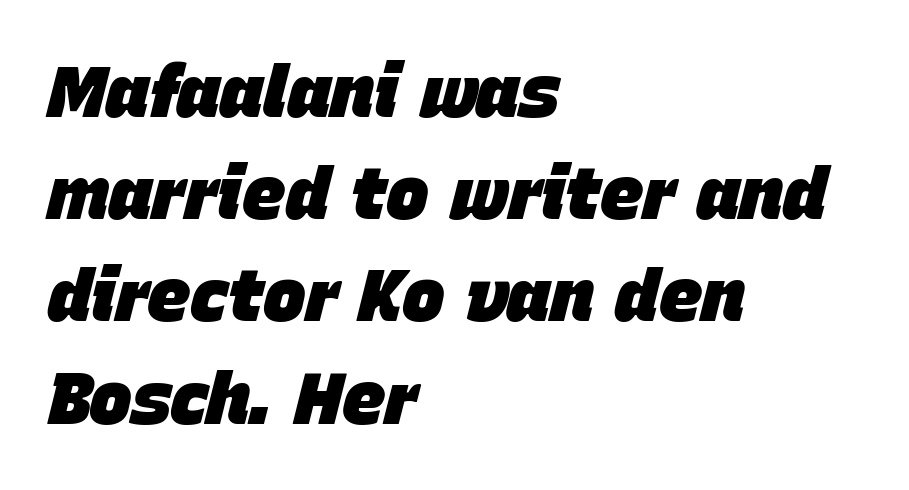
{"italic": "yes", "lean": "right", "slant_degrees": 15, "bold": "yes", "weight": "heavy", "width": "normal", "stroke_contrast": "low", "x_height": "large", "monospaced": "no", "underline": "no", "align": "left", "line_spacing": "normal", "line_spacing_ratio": 1.42, "letter_spacing": "normal", "letter_spacing_em": 0.0, "glyph_px": 72}
